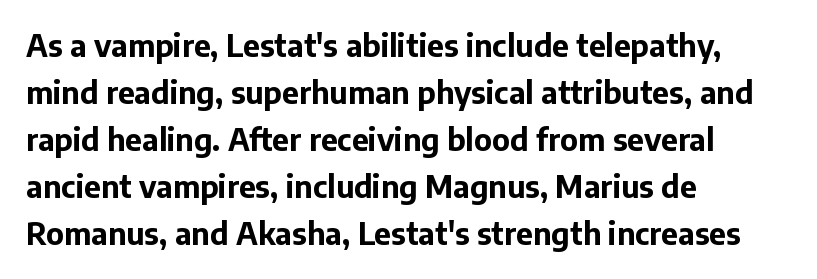
Q: Is the text bold? A: Yes.
Q: Is the text italic (slanted)? A: No, it is upright.
Q: Is the typeface a serif or a sans-serif typeface? A: Sans-serif.
Q: Is the text underlined? A: No.
Q: How is the paragraph aligned? A: Left-aligned.
Q: Is the spacing between letters normal or unusually wide? A: Normal.
Q: Is the spacing between lines tight, normal or loose? A: Normal.
Q: Width (condensed, normal, or wide)? A: Normal.
Q: Stroke contrast? A: Low.
Q: x-height? A: Medium.
Q: Monospaced? A: No.
